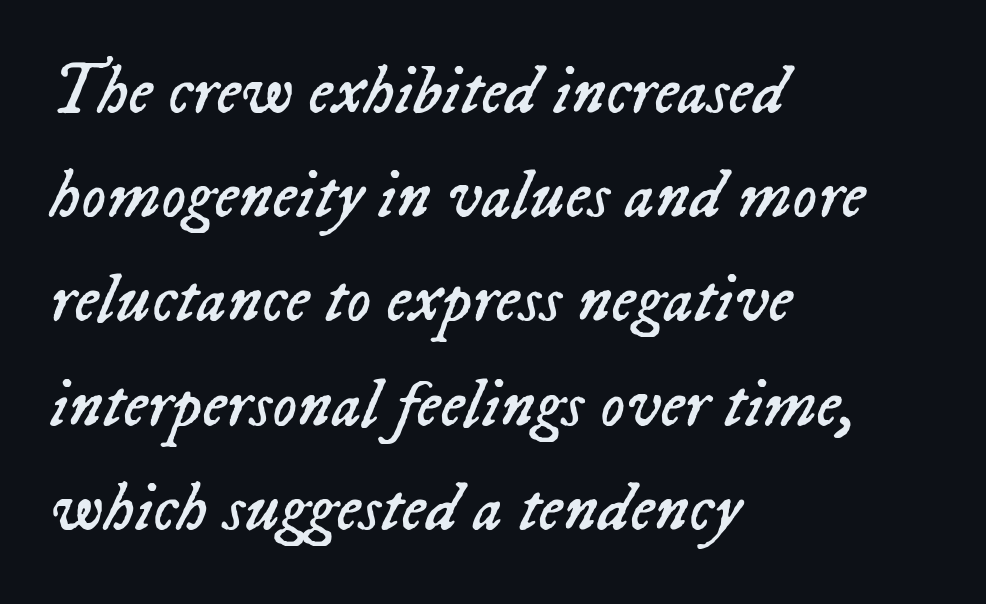
{"italic": "yes", "lean": "right", "slant_degrees": 23, "bold": "no", "weight": "regular", "width": "normal", "stroke_contrast": "low", "x_height": "medium", "monospaced": "no", "underline": "no", "align": "left", "line_spacing": "normal", "line_spacing_ratio": 1.51, "letter_spacing": "normal", "letter_spacing_em": 0.0, "glyph_px": 69}
